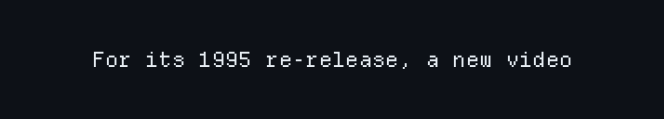
The passage shown is not underscored anywhere. The font's upright variant was chosen for this text. Stems here are at most as thick as an everyday book face. Observe the ordinary spacing: letters are neighbours, not strangers.
